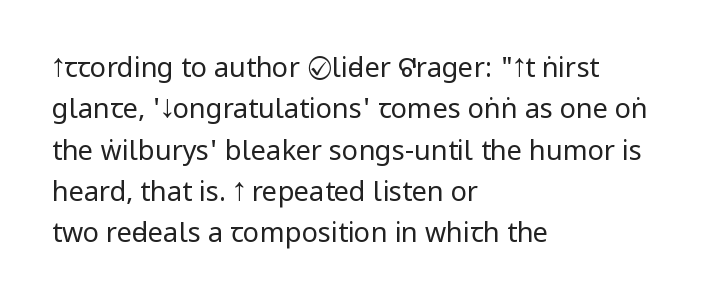
Q: Is the text bold? A: No.
Q: Is the text italic (slanted)? A: No, it is upright.
Q: Is the text underlined? A: No.
Q: How is the paragraph aligned? A: Left-aligned.
Q: Is the spacing between letters normal or unusually wide? A: Normal.
Q: Is the spacing between lines tight, normal or loose? A: Normal.
